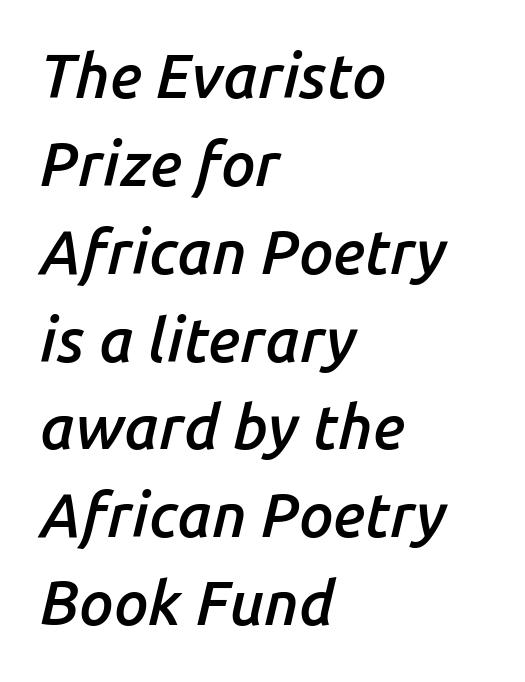
Q: Is the text bold? A: Semi-bold.
Q: Is the text italic (slanted)? A: Yes, it leans right by about 14 degrees.
Q: Is the text underlined? A: No.
Q: How is the paragraph aligned? A: Left-aligned.
Q: Is the spacing between letters normal or unusually wide? A: Normal.
Q: Is the spacing between lines tight, normal or loose? A: Normal.
Q: Width (condensed, normal, or wide)? A: Normal.
Q: Stroke contrast? A: Low.
Q: x-height? A: Medium.
Q: Monospaced? A: No.
